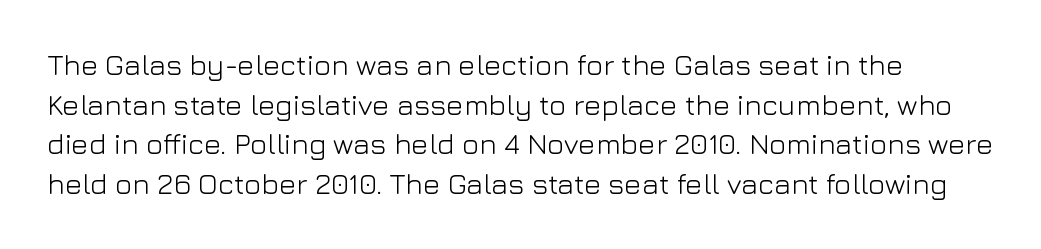
{"serif": "no", "italic": "no", "bold": "no", "weight": "light", "width": "normal", "stroke_contrast": "low", "x_height": "medium", "monospaced": "no", "underline": "no", "line_spacing": "normal", "line_spacing_ratio": 1.37, "letter_spacing": "normal", "letter_spacing_em": 0.0, "glyph_px": 29}
